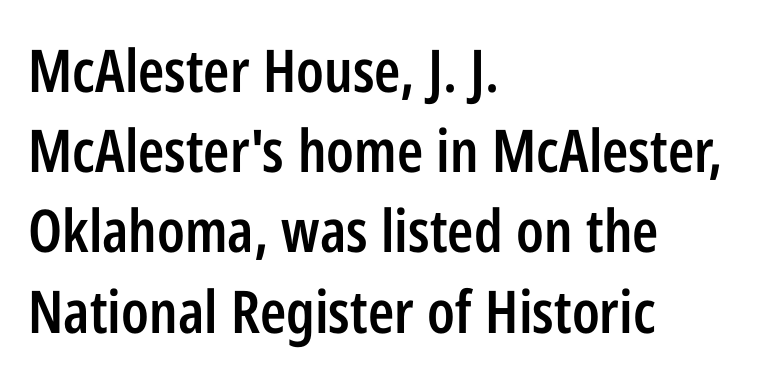
Quick note: underline off. Left-aligned paragraph, ragged on the right. Spacing between characters is what you'd get straight out of the box. Regarding leading, the lines here are spaced in the standard way. The face used here is a semibold: visibly heavier than regular, lighter than bold. Nothing sits at the stroke ends, so this counts as sans-serif.
